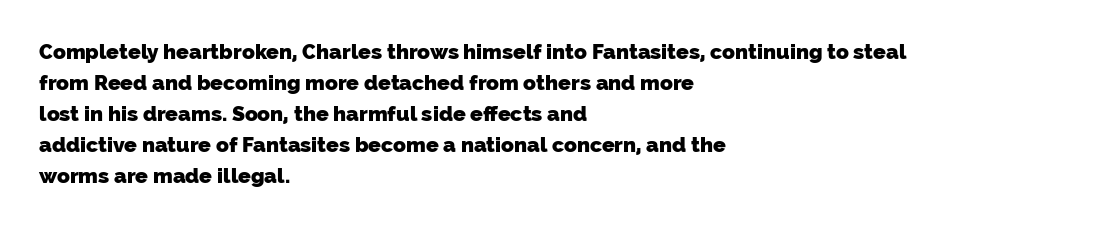
The image shows 21 px bold type; set left-aligned, normal line spacing (1.48x), normal letter spacing, not underlined.
